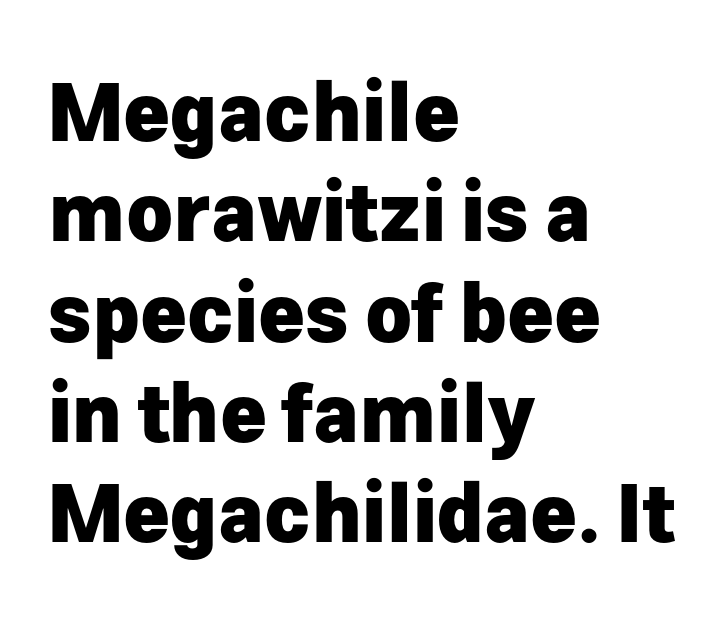
Q: Is the text bold? A: Yes.
Q: Is the text italic (slanted)? A: No, it is upright.
Q: Is the typeface a serif or a sans-serif typeface? A: Sans-serif.
Q: Is the text underlined? A: No.
Q: How is the paragraph aligned? A: Left-aligned.
Q: Is the spacing between letters normal or unusually wide? A: Normal.
Q: Is the spacing between lines tight, normal or loose? A: Normal.
Q: Width (condensed, normal, or wide)? A: Normal.
Q: Stroke contrast? A: Low.
Q: x-height? A: Medium.
Q: Monospaced? A: No.
